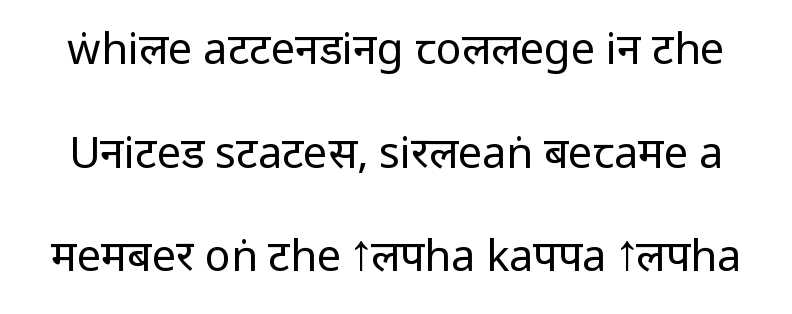
Inter-character spacing is left at the font's built-in metrics. The space directly below the letters is spotless. Style check: upright. Reading down the column, the eye jumps a long way to each next line. These lines are composed in type without serifs. This reads as an unemphasized weight, regular at the heaviest.
